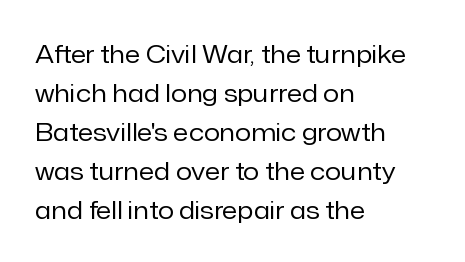
The space between consecutive lines is moderate. In terms of letterspacing, this is plain default setting. This rendering features lettering with no underline. Is the stroke heavy? The answer is a plain regular-or-lighter.
